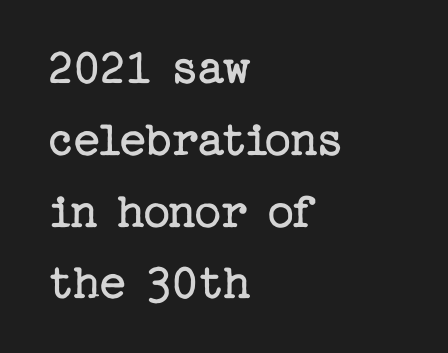
{"serif": "yes", "italic": "no", "bold": "no", "weight": "regular", "width": "normal", "stroke_contrast": "low", "x_height": "medium", "underline": "no", "align": "left", "line_spacing": "normal", "line_spacing_ratio": 1.38, "letter_spacing": "normal", "letter_spacing_em": 0.0, "glyph_px": 52}
